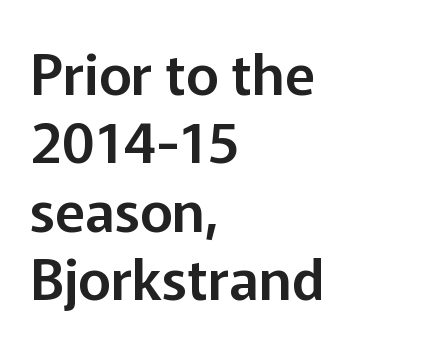
{"serif": "no", "italic": "no", "width": "normal", "stroke_contrast": "low", "x_height": "medium", "monospaced": "no", "underline": "no", "align": "left", "line_spacing_ratio": 1.22, "letter_spacing": "normal", "letter_spacing_em": 0.0, "glyph_px": 56}
